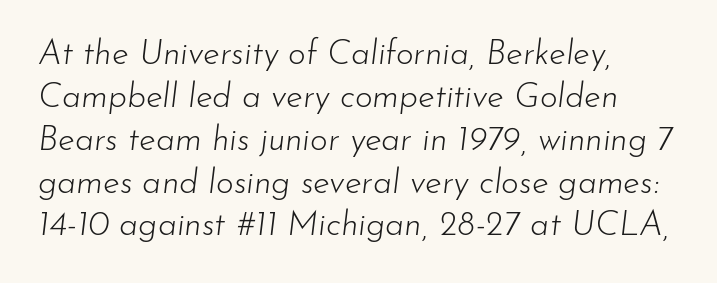
{"italic": "yes", "lean": "right", "slant_degrees": 7, "bold": "no", "weight": "light", "width": "normal", "stroke_contrast": "low", "x_height": "small", "monospaced": "no", "underline": "no", "align": "left", "line_spacing": "normal", "line_spacing_ratio": 1.26, "letter_spacing": "normal", "letter_spacing_em": 0.0, "glyph_px": 34}
